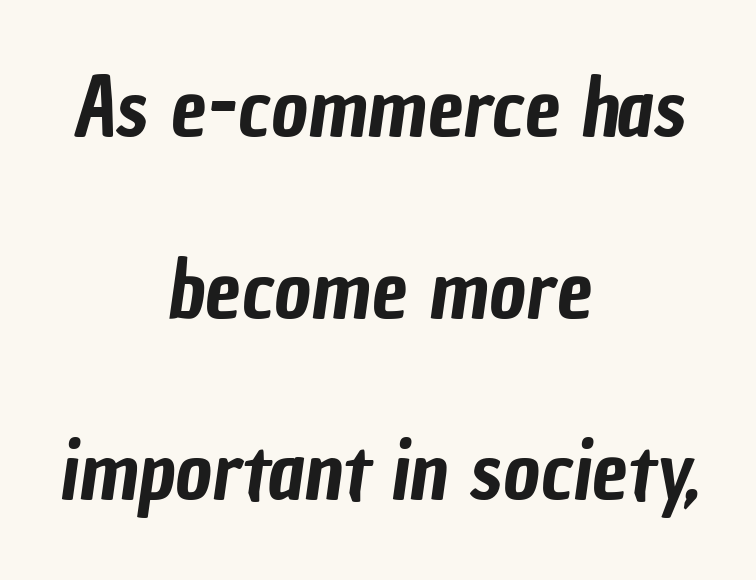
The image shows 80 px condensed sans-serif type; set centered, loose line spacing (2.27x), normal letter spacing, not underlined; low stroke contrast and a medium x-height.
